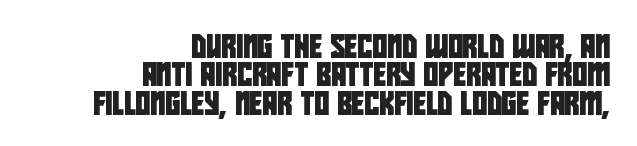
There is no visible air inserted between adjacent glyphs. Type without underlining. Every row of glyphs terminates at an identical x-position on the right.
